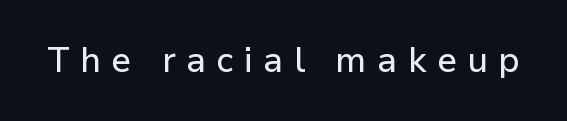
Q: Is the text italic (slanted)? A: No, it is upright.
Q: Is the typeface a serif or a sans-serif typeface? A: Sans-serif.
Q: Is the text underlined? A: No.
Q: Is the spacing between letters normal or unusually wide? A: Unusually wide.
Q: Width (condensed, normal, or wide)? A: Normal.
Q: Stroke contrast? A: Low.
Q: x-height? A: Medium.
Q: Monospaced? A: No.
